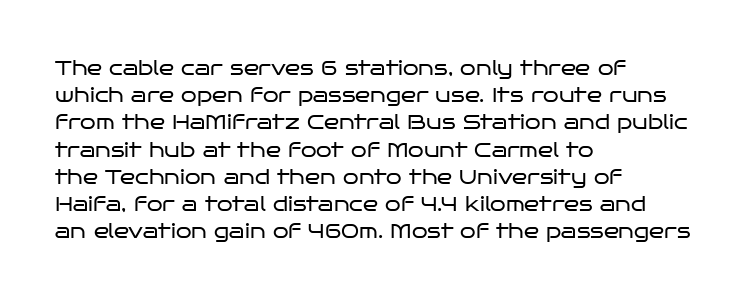
Q: Is the text bold? A: No.
Q: Is the text italic (slanted)? A: No, it is upright.
Q: Is the text underlined? A: No.
Q: How is the paragraph aligned? A: Left-aligned.
Q: Is the spacing between letters normal or unusually wide? A: Normal.
Q: Is the spacing between lines tight, normal or loose? A: Normal.
